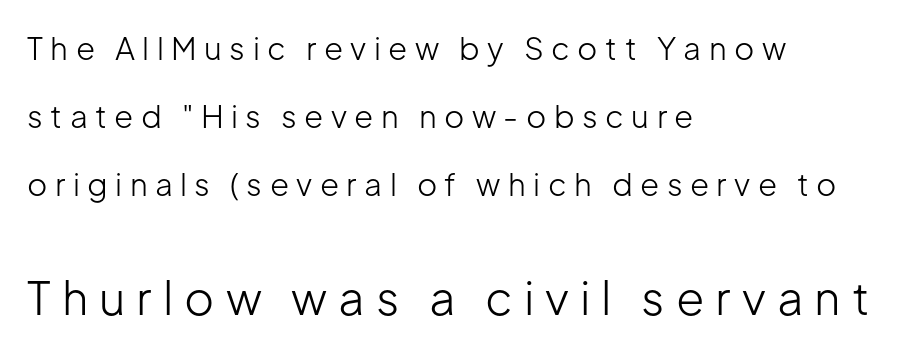
This is not heavy type; no bold has been used. You could only call the tracking loose — the letters float apart. This is roman type, the default non-slanted kind. This rendering uses left alignment, leaving the right contour irregular.
